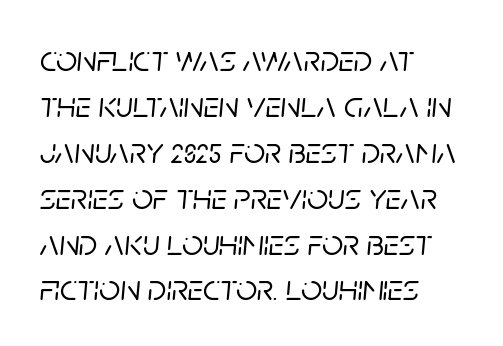
The image shows 37 px text type, italic (leaning right); set left-aligned, line spacing 1.24x, normal letter spacing, not underlined; low stroke contrast and a large x-height.
